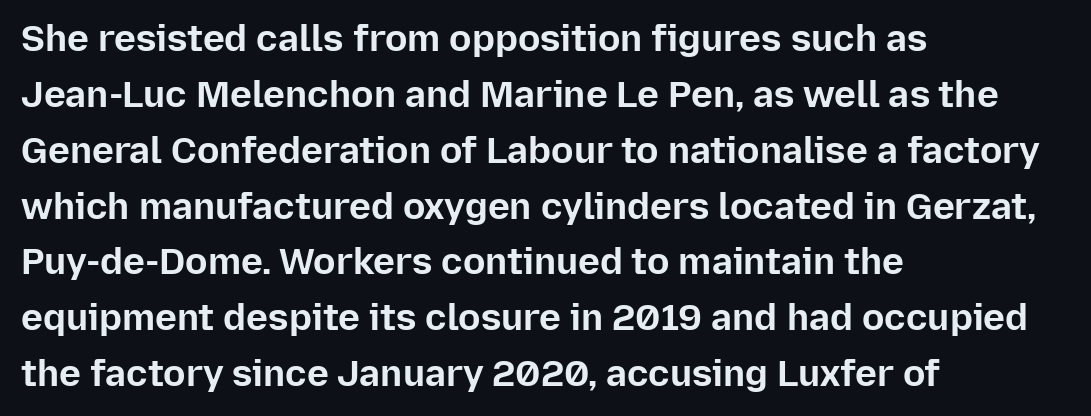
{"serif": "no", "italic": "no", "bold": "yes", "weight": "bold", "width": "normal", "stroke_contrast": "low", "x_height": "medium", "monospaced": "no", "underline": "no", "align": "left", "line_spacing": "normal", "line_spacing_ratio": 1.51, "letter_spacing": "normal", "letter_spacing_em": 0.0, "glyph_px": 37}
